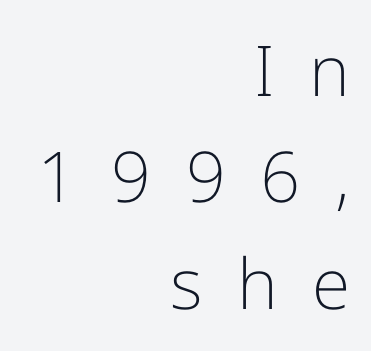
Q: Is the text bold? A: No.
Q: Is the text italic (slanted)? A: No, it is upright.
Q: Is the typeface a serif or a sans-serif typeface? A: Sans-serif.
Q: Is the text underlined? A: No.
Q: How is the paragraph aligned? A: Right-aligned.
Q: Is the spacing between letters normal or unusually wide? A: Unusually wide.
Q: Is the spacing between lines tight, normal or loose? A: Normal.
Q: Width (condensed, normal, or wide)? A: Normal.
Q: Stroke contrast? A: Low.
Q: x-height? A: Medium.
Q: Monospaced? A: No.
